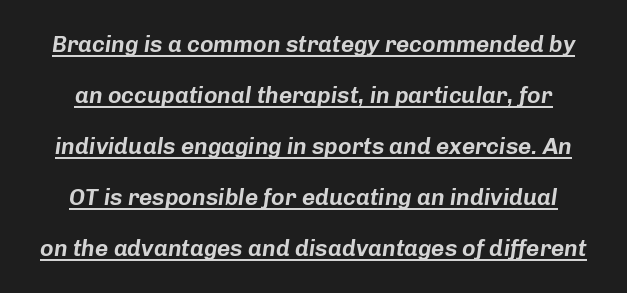
{"italic": "yes", "lean": "right", "slant_degrees": 8, "underline": "yes", "line_spacing": "loose", "line_spacing_ratio": 2.22, "letter_spacing": "normal", "letter_spacing_em": 0.0, "glyph_px": 23}
